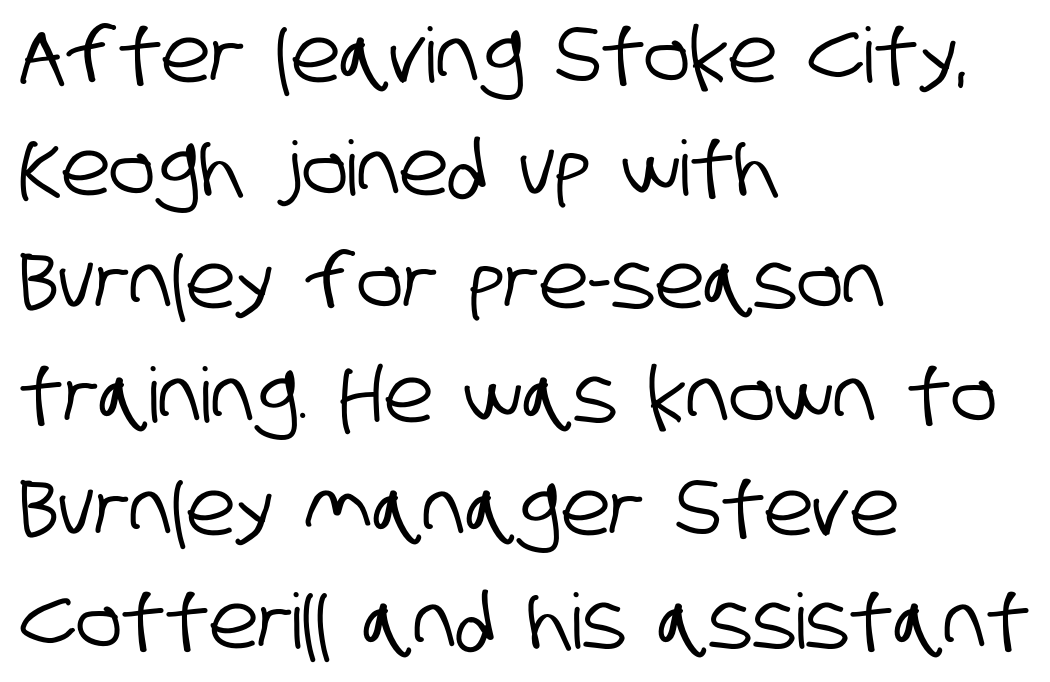
The image shows 76 px condensed sans-serif type; set left-aligned, normal line spacing (1.49x), normal letter spacing, not underlined; low stroke contrast and a large x-height.
